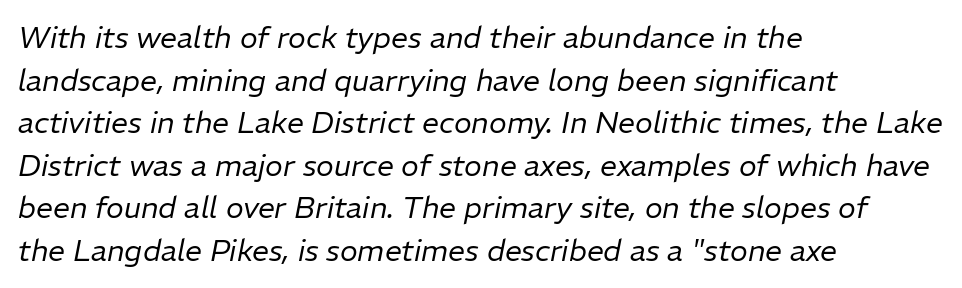
{"italic": "yes", "lean": "right", "slant_degrees": 11, "bold": "no", "weight": "regular", "width": "normal", "stroke_contrast": "low", "x_height": "medium", "monospaced": "no", "underline": "no", "align": "left", "line_spacing": "normal", "line_spacing_ratio": 1.42, "letter_spacing": "normal", "letter_spacing_em": 0.0, "glyph_px": 30}
